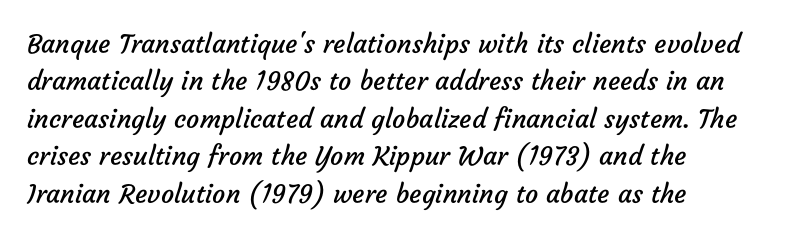
The image shows 26 px text type; set left-aligned, normal line spacing (1.44x), normal letter spacing, not underlined.
